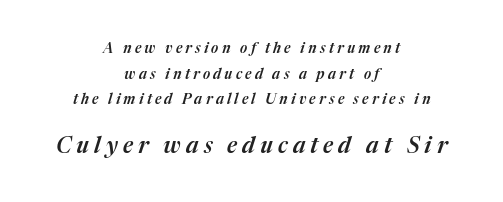
Q: Is the text italic (slanted)? A: Yes, it leans right by about 17 degrees.
Q: Is the text underlined? A: No.
Q: How is the paragraph aligned? A: Centered.
Q: Is the spacing between letters normal or unusually wide? A: Unusually wide.
Q: Which block of text is set in a larger size, the first (top) or the second (bottom)? A: The second (bottom) one.
